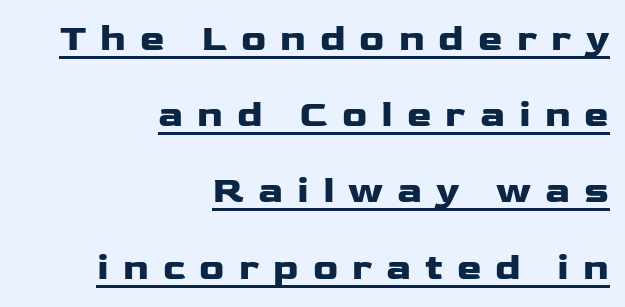
The image shows 37 px heavy, wide sans-serif type, upright; set right-aligned, loose line spacing (2.06x), unusually wide letter spacing (+0.38 em), underlined; low stroke contrast and a medium x-height.
